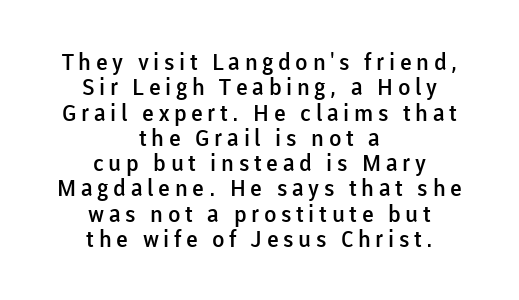
{"italic": "no", "bold": "semi", "underline": "no", "align": "center", "line_spacing": "tight", "line_spacing_ratio": 1.1, "letter_spacing": "wide", "letter_spacing_em": 0.2, "glyph_px": 23}
